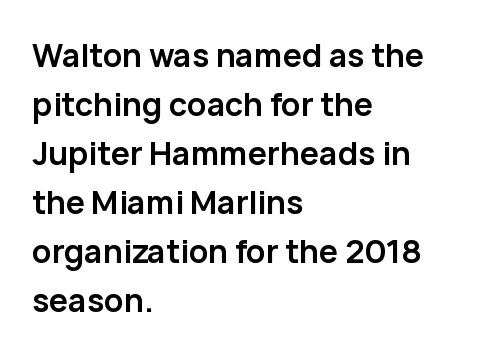
Font category for this specimen: sans-serif. Check under the words: just untouched page. Compared with typical paragraphs, the rows here are spaced about the same. Do the letters lean? They stand straight.
